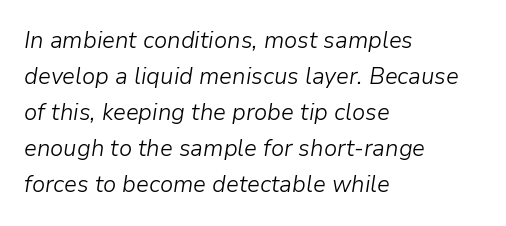
{"italic": "yes", "lean": "right", "slant_degrees": 9, "bold": "no", "underline": "no", "align": "left", "line_spacing": "normal", "line_spacing_ratio": 1.57, "letter_spacing": "normal", "letter_spacing_em": 0.0, "glyph_px": 23}
